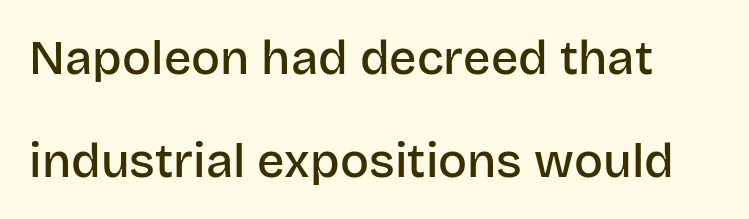
{"serif": "no", "italic": "no", "bold": "semi", "weight": "semibold", "width": "normal", "stroke_contrast": "low", "x_height": "large", "monospaced": "no", "underline": "no", "line_spacing": "loose", "line_spacing_ratio": 2.14, "letter_spacing": "normal", "letter_spacing_em": 0.0, "glyph_px": 48}
